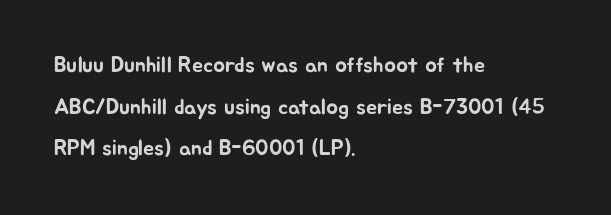
Q: Is the text italic (slanted)? A: No, it is upright.
Q: Is the text underlined? A: No.
Q: How is the paragraph aligned? A: Left-aligned.
Q: Is the spacing between letters normal or unusually wide? A: Normal.
